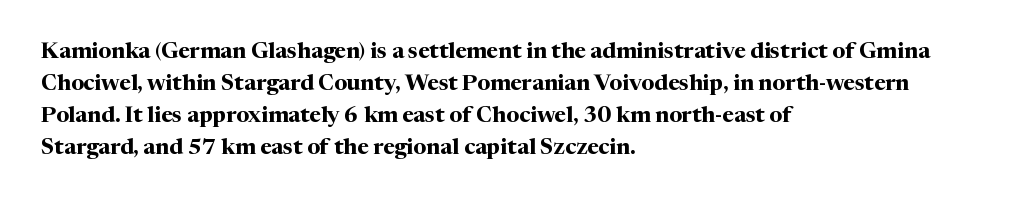
The image shows 22 px bold type, upright; set left-aligned, normal line spacing (1.46x), normal letter spacing, not underlined.
